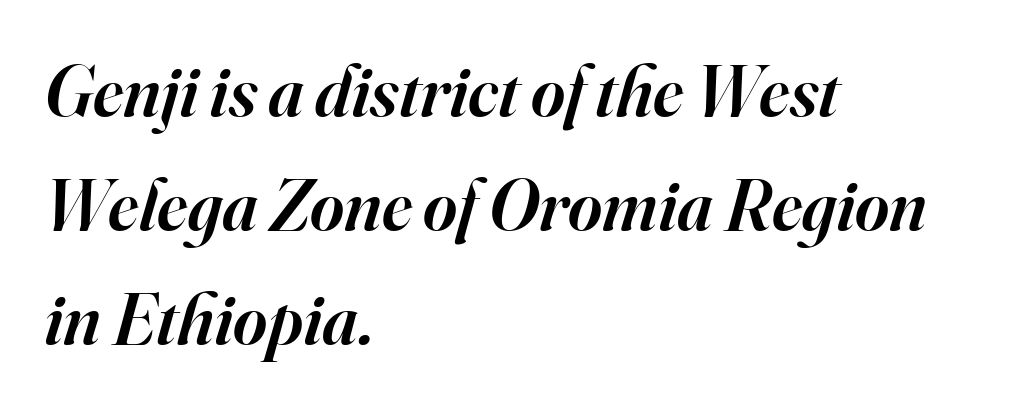
Q: Is the text bold? A: Semi-bold.
Q: Is the text italic (slanted)? A: Yes, it leans right by about 16 degrees.
Q: Is the typeface a serif or a sans-serif typeface? A: Serif.
Q: Is the text underlined? A: No.
Q: How is the paragraph aligned? A: Left-aligned.
Q: Is the spacing between letters normal or unusually wide? A: Normal.
Q: Is the spacing between lines tight, normal or loose? A: Normal.
Q: Width (condensed, normal, or wide)? A: Normal.
Q: Stroke contrast? A: High.
Q: x-height? A: Small.
Q: Monospaced? A: No.
